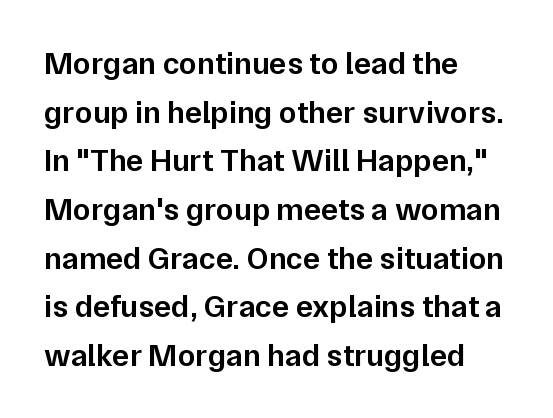
Q: Is the text bold? A: Semi-bold.
Q: Is the text italic (slanted)? A: No, it is upright.
Q: Is the typeface a serif or a sans-serif typeface? A: Sans-serif.
Q: Is the text underlined? A: No.
Q: How is the paragraph aligned? A: Left-aligned.
Q: Is the spacing between letters normal or unusually wide? A: Normal.
Q: Is the spacing between lines tight, normal or loose? A: Normal.
Q: Width (condensed, normal, or wide)? A: Normal.
Q: Stroke contrast? A: Low.
Q: x-height? A: Medium.
Q: Monospaced? A: No.
